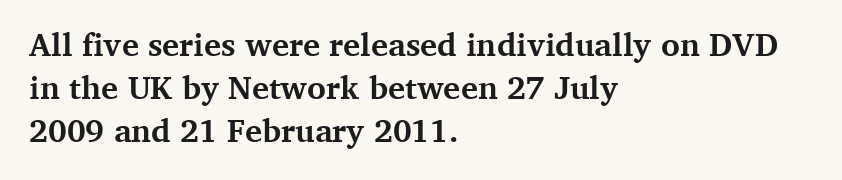
The image shows 32 px bold serif type, upright; set left-aligned, normal line spacing (1.35x), normal letter spacing, not underlined; medium stroke contrast and a medium x-height.
